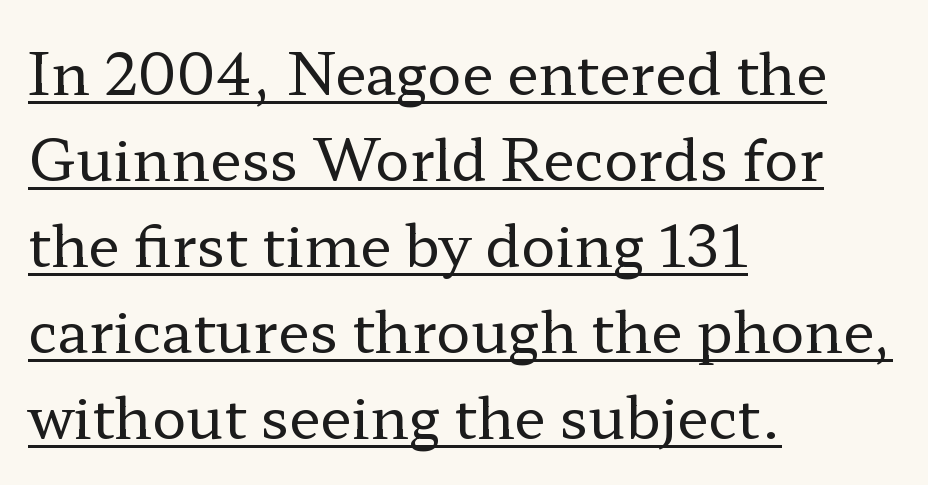
The image shows 57 px regular-weight, wide serif type, upright; set left-aligned, normal line spacing (1.51x), normal letter spacing, underlined; low stroke contrast and a medium x-height.
